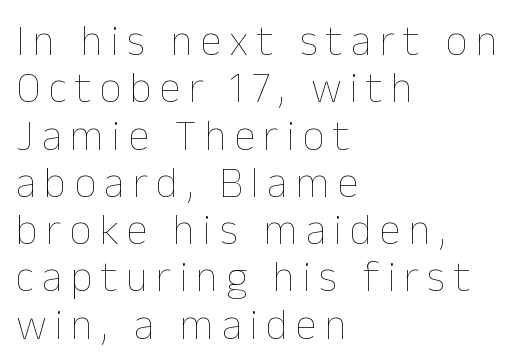
The paragraph shown leans on its left margin. This sample has the flowing, uneven cadence of proportional lettering. If you drew a line through each stem, it would be perfectly vertical. Weight: regular or lighter. The rendering uses a small line-height, squeezing the rows.
